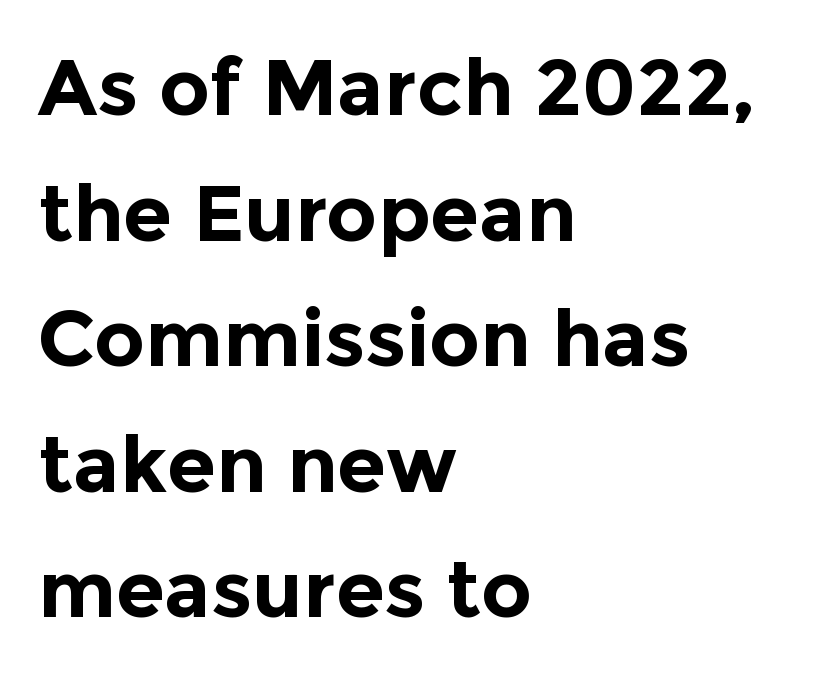
Q: Is the text bold? A: Yes.
Q: Is the text italic (slanted)? A: No, it is upright.
Q: Is the typeface a serif or a sans-serif typeface? A: Sans-serif.
Q: Is the text underlined? A: No.
Q: How is the paragraph aligned? A: Left-aligned.
Q: Is the spacing between letters normal or unusually wide? A: Normal.
Q: Is the spacing between lines tight, normal or loose? A: Normal.
Q: Width (condensed, normal, or wide)? A: Normal.
Q: x-height? A: Medium.
Q: Monospaced? A: No.
